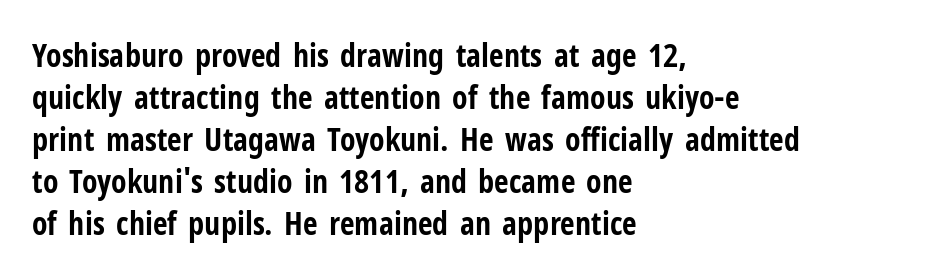
The image shows 32 px bold, condensed sans-serif type, upright; set left-aligned, normal line spacing (1.31x), normal letter spacing, not underlined; low stroke contrast and a medium x-height.
